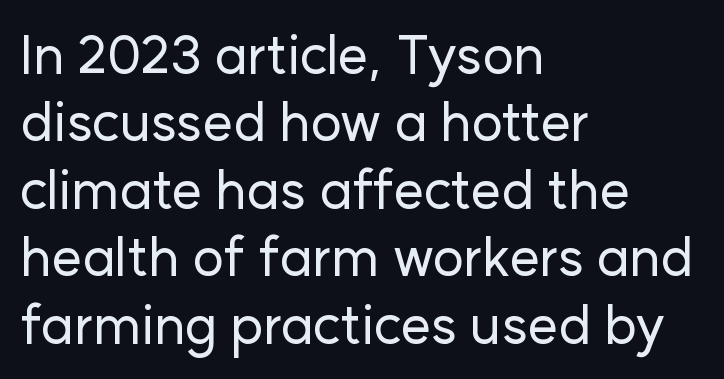
Posture: vertical. The vertical gap from one line to the next is medium. The rendering anchors every line to the left-hand side. The glyphs are unaccompanied by any horizontal stroke below them.
